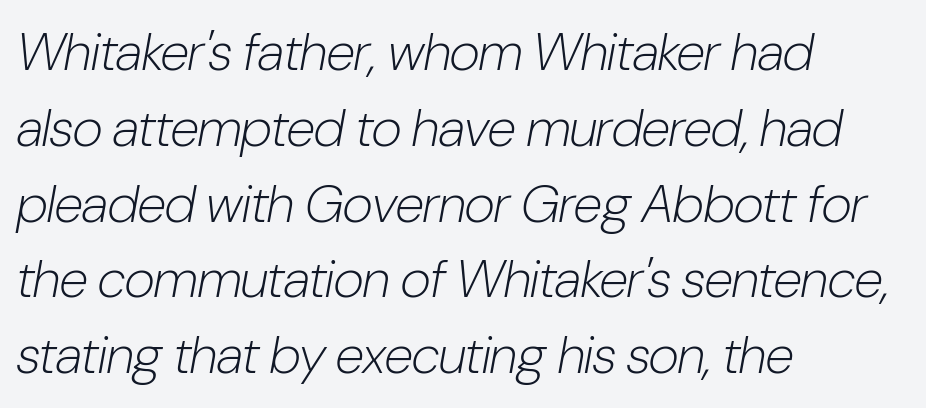
{"italic": "yes", "lean": "right", "slant_degrees": 10, "bold": "no", "weight": "light", "width": "condensed", "stroke_contrast": "low", "x_height": "medium", "monospaced": "no", "underline": "no", "align": "left", "line_spacing": "normal", "line_spacing_ratio": 1.43, "letter_spacing": "normal", "letter_spacing_em": 0.0, "glyph_px": 53}
